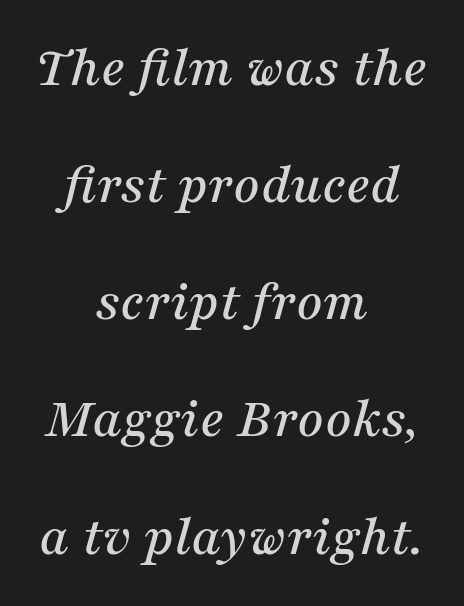
The image shows 58 px serif type, italic (leaning right); set centered, loose line spacing (2.02x), normal letter spacing, not underlined; medium stroke contrast and a medium x-height.
